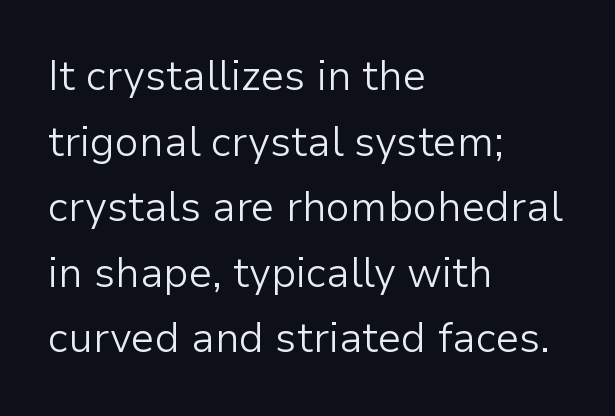
{"serif": "no", "italic": "no", "bold": "no", "weight": "light", "width": "normal", "stroke_contrast": "low", "x_height": "medium", "monospaced": "no", "underline": "no", "align": "left", "line_spacing": "normal", "line_spacing_ratio": 1.6, "letter_spacing": "normal", "letter_spacing_em": 0.0, "glyph_px": 41}
